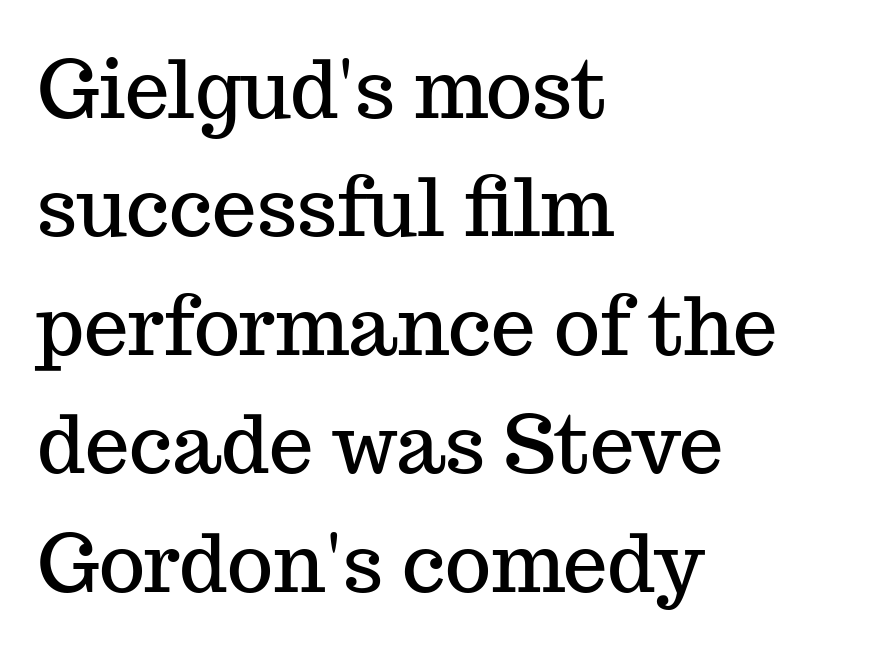
{"serif": "yes", "italic": "no", "width": "normal", "stroke_contrast": "medium", "x_height": "medium", "monospaced": "no", "underline": "no", "align": "left", "line_spacing": "normal", "line_spacing_ratio": 1.5, "letter_spacing": "normal", "letter_spacing_em": 0.0, "glyph_px": 79}
